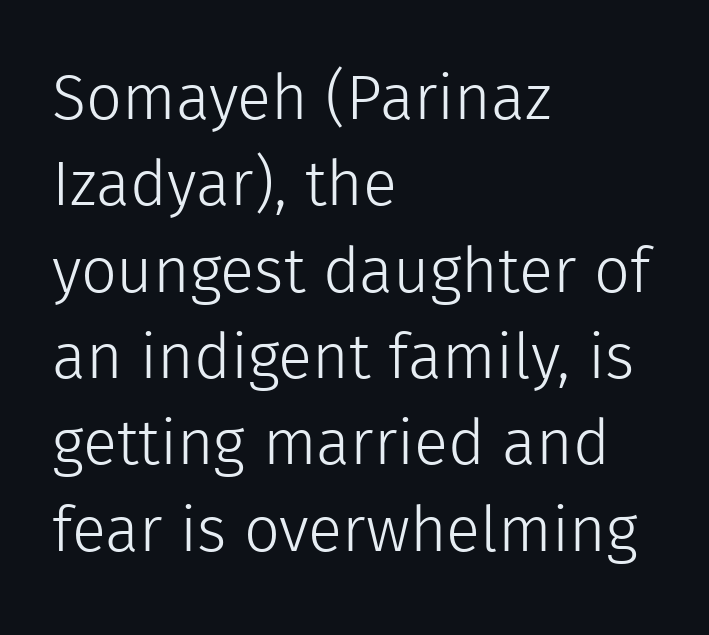
Observe the absence of serifs on each vertical stroke in this sample. Reading down the block, your eye returns to a fixed left position each line. Each row of text sits above clean, open space. Looks like regular typesetting: each glyph gets only the width it needs.
